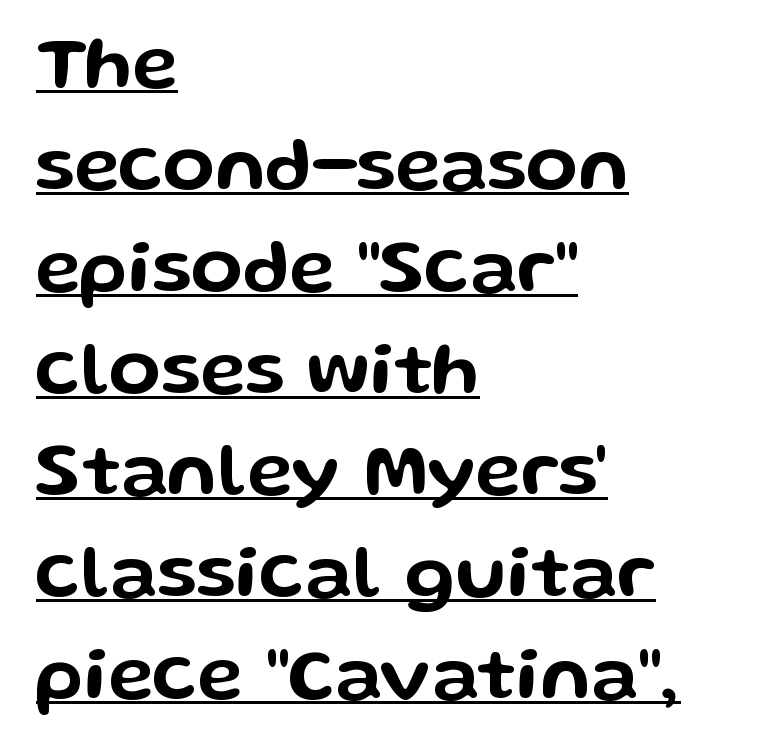
Q: Is the text italic (slanted)? A: No, it is upright.
Q: Is the typeface a serif or a sans-serif typeface? A: Sans-serif.
Q: Is the text underlined? A: Yes.
Q: How is the paragraph aligned? A: Left-aligned.
Q: Is the spacing between letters normal or unusually wide? A: Normal.
Q: Is the spacing between lines tight, normal or loose? A: Normal.
Q: Width (condensed, normal, or wide)? A: Wide.
Q: Stroke contrast? A: Low.
Q: x-height? A: Medium.
Q: Monospaced? A: No.
